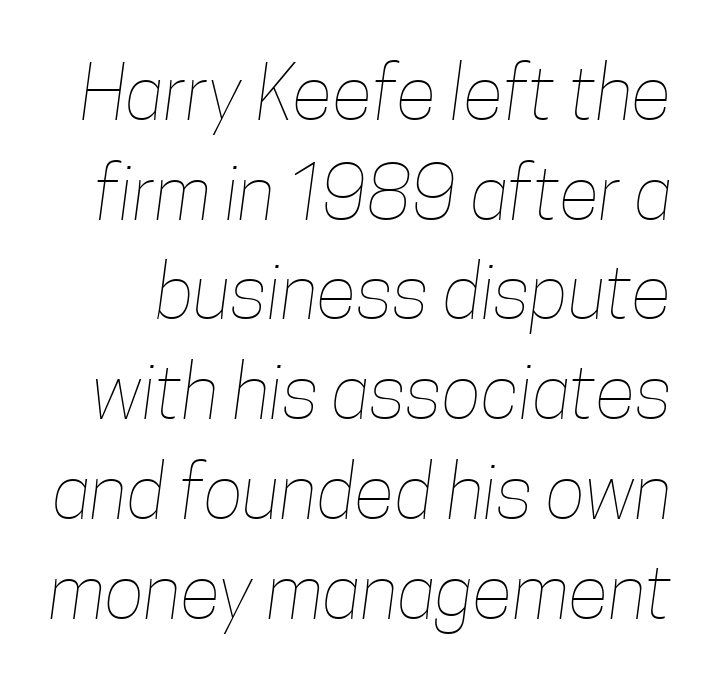
{"bold": "no", "weight": "thin", "width": "condensed", "stroke_contrast": "low", "x_height": "medium", "monospaced": "no", "underline": "no", "line_spacing": "normal", "line_spacing_ratio": 1.33, "letter_spacing": "normal", "letter_spacing_em": 0.0, "glyph_px": 75}
